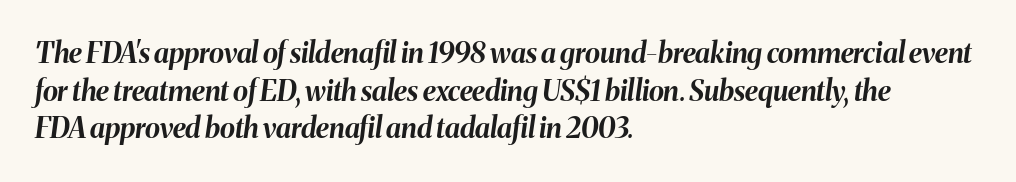
The image shows 28 px bold type, italic (leaning right); set left-aligned, normal line spacing (1.34x), normal letter spacing, not underlined; medium stroke contrast and a medium x-height.
